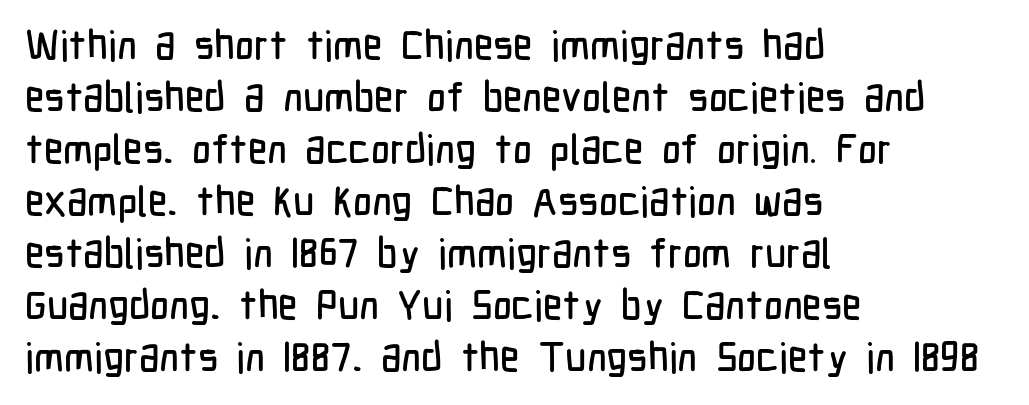
{"serif": "no", "italic": "no", "width": "condensed", "stroke_contrast": "low", "x_height": "medium", "monospaced": "no", "underline": "no", "align": "left", "line_spacing": "normal", "line_spacing_ratio": 1.27, "letter_spacing": "normal", "letter_spacing_em": 0.0, "glyph_px": 41}
